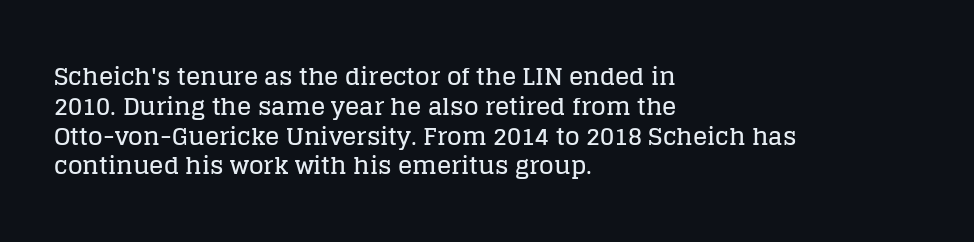
{"italic": "no", "underline": "no", "align": "left", "line_spacing_ratio": 1.24, "letter_spacing": "normal", "letter_spacing_em": 0.0, "glyph_px": 24}
